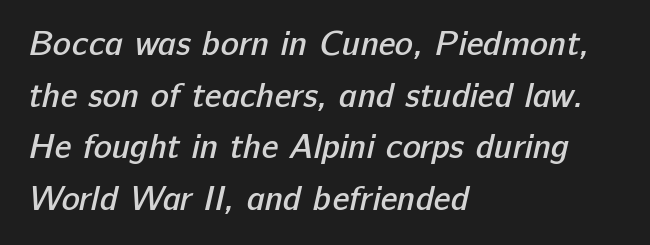
Q: Is the text bold? A: Semi-bold.
Q: Is the typeface a serif or a sans-serif typeface? A: Sans-serif.
Q: Is the text underlined? A: No.
Q: How is the paragraph aligned? A: Left-aligned.
Q: Is the spacing between letters normal or unusually wide? A: Normal.
Q: Is the spacing between lines tight, normal or loose? A: Normal.
Q: Width (condensed, normal, or wide)? A: Normal.
Q: Stroke contrast? A: Low.
Q: x-height? A: Medium.
Q: Monospaced? A: No.
